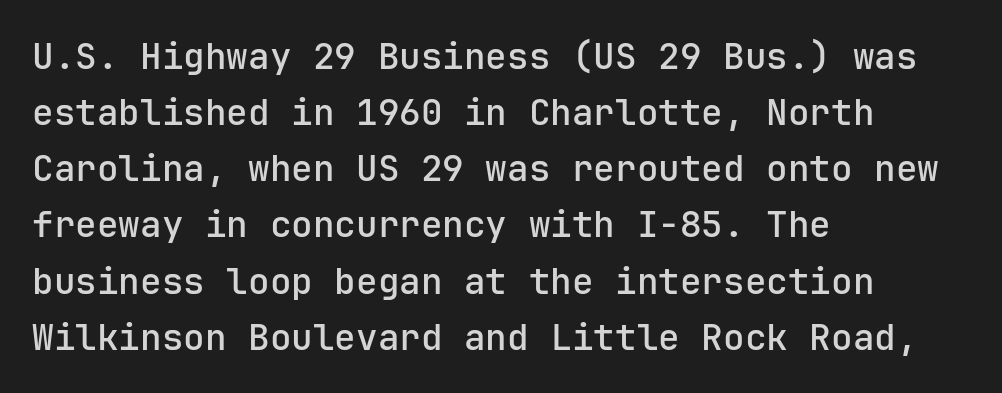
The image shows 36 px sans-serif type, upright, monospaced; set left-aligned, normal line spacing (1.56x), normal letter spacing, not underlined; low stroke contrast and a medium x-height.
